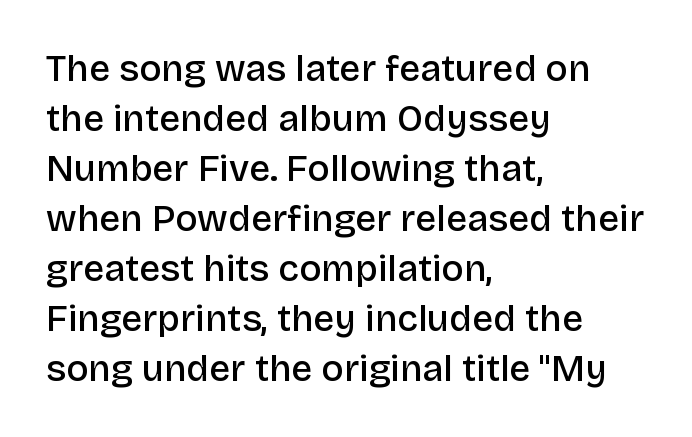
Typographic density is moderately raised because the face is semibold. Any mark beneath the type? The region is blank. Leading matches the norm, producing a regular column. Leftover space on each line is placed entirely after the last word.
